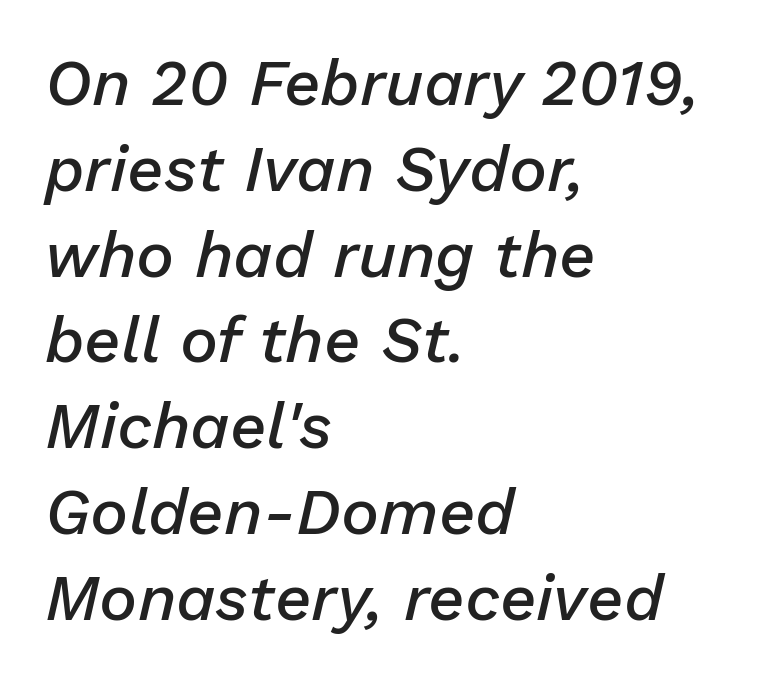
{"italic": "yes", "lean": "right", "slant_degrees": 13, "bold": "semi", "weight": "semibold", "width": "normal", "stroke_contrast": "low", "x_height": "medium", "monospaced": "no", "underline": "no", "align": "left", "line_spacing": "normal", "line_spacing_ratio": 1.34, "letter_spacing": "normal", "letter_spacing_em": 0.0, "glyph_px": 64}
